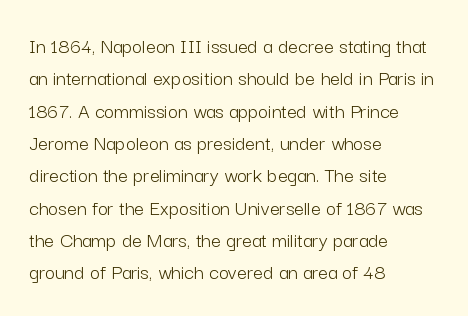
Does extra space separate the letters? No, they use regular spacing. Compared with a typical body face, this is equally light or lighter still. Casual observation: everything's shoved over to the left. This sample keeps an unexceptional amount of space between lines.
